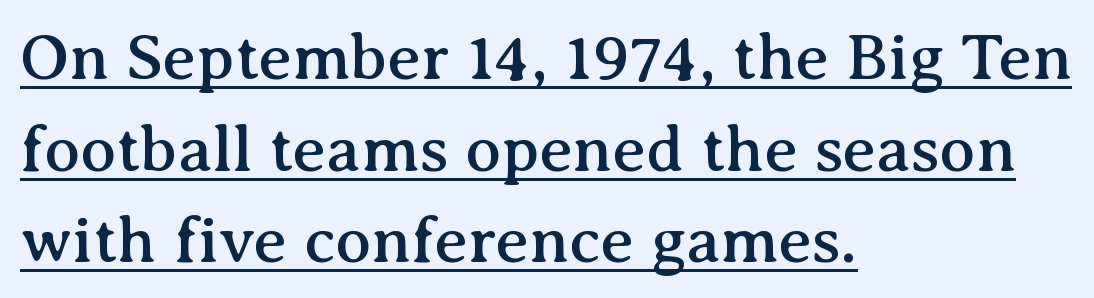
These lines stack with their left ends in a neat column. Character widths vary here, with narrow letters taking less room than wide ones. The typesetter has applied underlining to the passage shown. The letters stand upright; this is a roman face.
